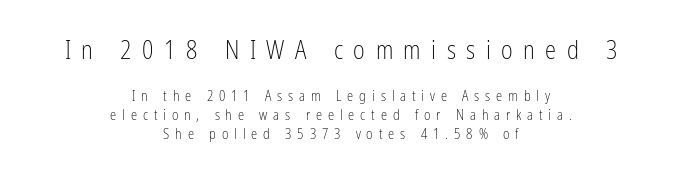
{"italic": "no", "bold": "no", "underline": "no", "align": "center", "line_spacing": "normal", "line_spacing_ratio": 1.36, "letter_spacing": "wide", "letter_spacing_em": 0.42, "larger_block": "first", "size_ratio": 1.79, "glyph_px": 25}
